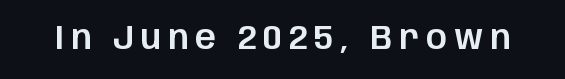
Q: Is the text italic (slanted)? A: No, it is upright.
Q: Is the typeface a serif or a sans-serif typeface? A: Sans-serif.
Q: Is the text underlined? A: No.
Q: Is the spacing between letters normal or unusually wide? A: Unusually wide.
Q: Width (condensed, normal, or wide)? A: Normal.
Q: Stroke contrast? A: Low.
Q: x-height? A: Large.
Q: Monospaced? A: No.
